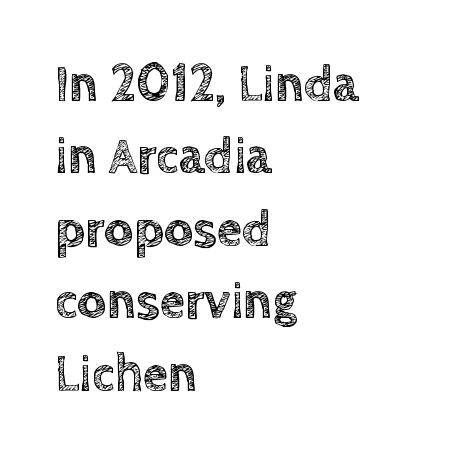
Does the lettering tilt? It doesn't — this is upright. The baseline area is clear. In terms of leading, this rendering sits right in the middle. Is this a fixed-width face? No — the glyphs have proportional, varying widths. In CSS terms this would be text-align: left.
